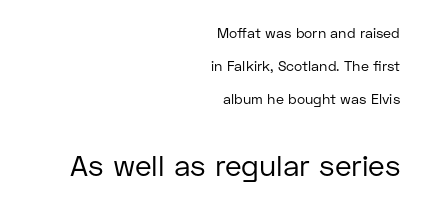
Q: Is the text bold? A: No.
Q: Is the text italic (slanted)? A: No, it is upright.
Q: Is the typeface a serif or a sans-serif typeface? A: Sans-serif.
Q: Is the text underlined? A: No.
Q: How is the paragraph aligned? A: Right-aligned.
Q: Is the spacing between letters normal or unusually wide? A: Normal.
Q: Is the spacing between lines tight, normal or loose? A: Loose.
Q: Which block of text is set in a larger size, the first (top) or the second (bottom)? A: The second (bottom) one.
Q: Width (condensed, normal, or wide)? A: Normal.
Q: Stroke contrast? A: Low.
Q: x-height? A: Medium.
Q: Monospaced? A: No.
